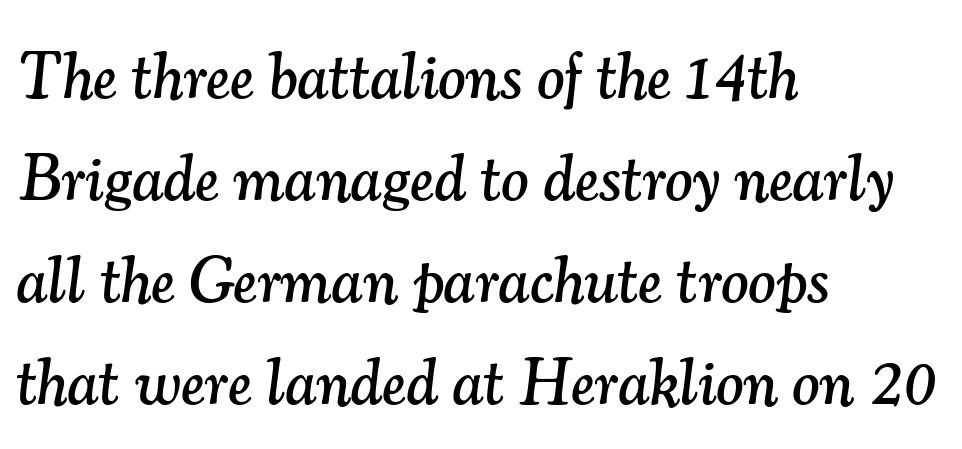
The image shows 65 px serif type, italic (leaning right); set left-aligned, normal line spacing (1.57x), normal letter spacing, not underlined; medium stroke contrast and a small x-height.
